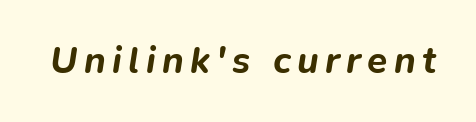
The image shows 37 px bold type, italic (leaning right); set not underlined; low stroke contrast and a medium x-height.
